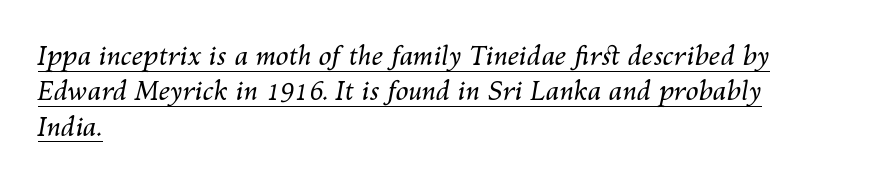
Casual observation: everything's shoved over to the left. The horizontal fit of the characters is conventional and even. Vertical spacing — default. Is the type slanted? Yes — the strokes lean at a clear angle. Every word sits above its own underline. Stroke thickness stays within the range of a standard reading face or lighter.
